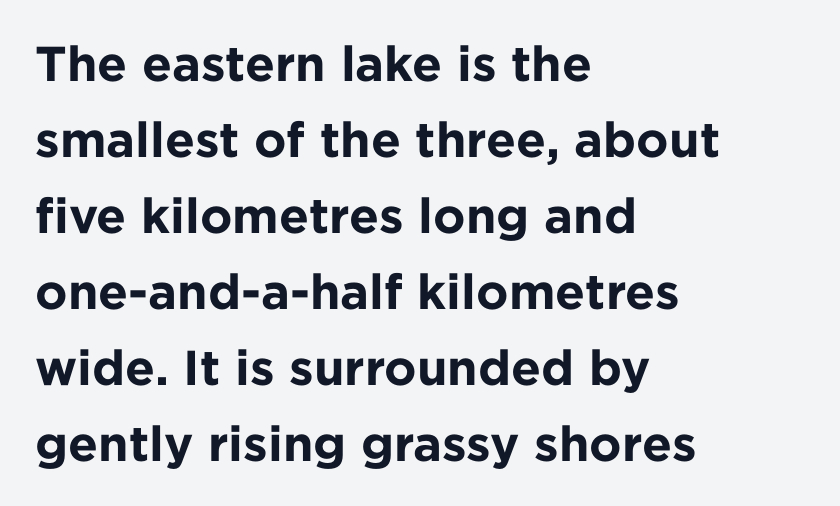
The image shows 49 px bold sans-serif type, upright; set left-aligned, normal line spacing (1.55x), normal letter spacing, not underlined; low stroke contrast and a medium x-height.
